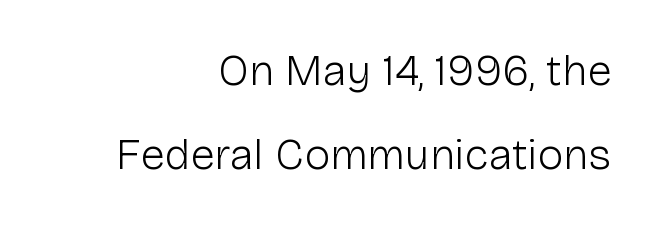
Q: Is the text bold? A: No.
Q: Is the text italic (slanted)? A: No, it is upright.
Q: Is the typeface a serif or a sans-serif typeface? A: Sans-serif.
Q: Is the text underlined? A: No.
Q: How is the paragraph aligned? A: Right-aligned.
Q: Is the spacing between letters normal or unusually wide? A: Normal.
Q: Is the spacing between lines tight, normal or loose? A: Loose.
Q: Width (condensed, normal, or wide)? A: Normal.
Q: Stroke contrast? A: Low.
Q: x-height? A: Medium.
Q: Monospaced? A: No.
